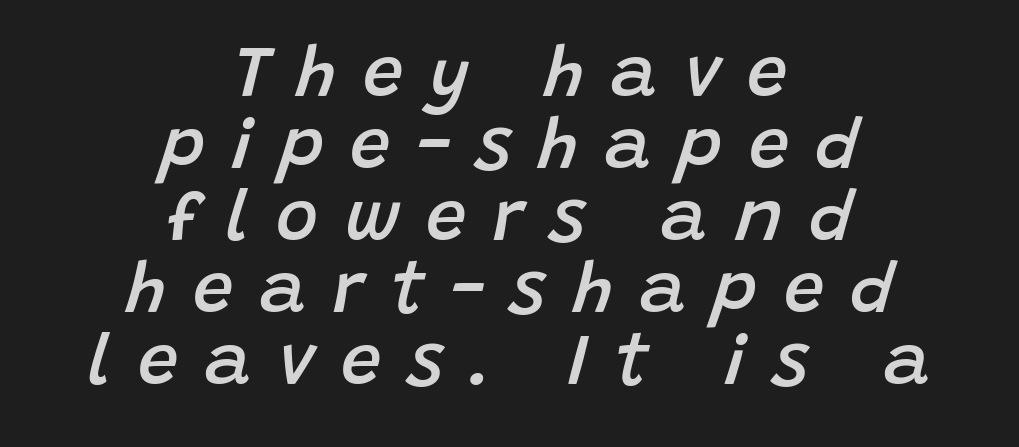
Q: Is the text bold? A: Semi-bold.
Q: Is the text italic (slanted)? A: Yes, it leans right by about 15 degrees.
Q: Is the text underlined? A: No.
Q: How is the paragraph aligned? A: Centered.
Q: Is the spacing between letters normal or unusually wide? A: Unusually wide.
Q: Is the spacing between lines tight, normal or loose? A: Tight.
Q: Width (condensed, normal, or wide)? A: Normal.
Q: Stroke contrast? A: Low.
Q: x-height? A: Large.
Q: Monospaced? A: No.
